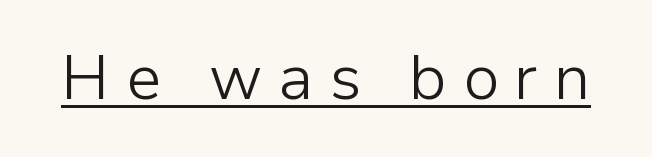
{"serif": "no", "italic": "no", "bold": "no", "weight": "light", "width": "normal", "stroke_contrast": "low", "x_height": "medium", "monospaced": "no", "underline": "yes", "letter_spacing": "wide", "letter_spacing_em": 0.25, "glyph_px": 63}
